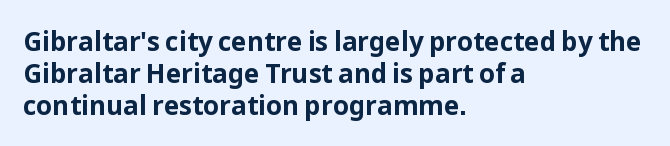
The image shows 26 px bold type, upright; set left-aligned, line spacing 1.23x, normal letter spacing, not underlined.
